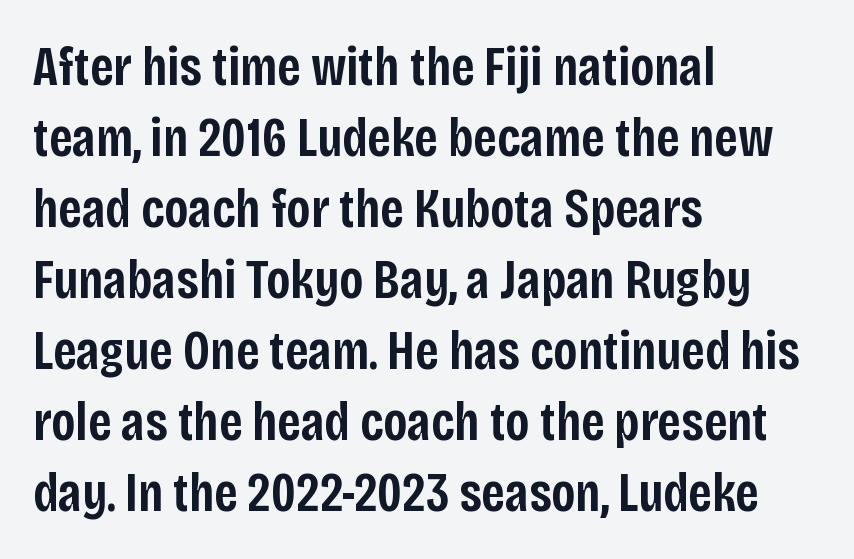
{"serif": "no", "italic": "no", "bold": "semi", "weight": "semibold", "width": "condensed", "stroke_contrast": "low", "x_height": "large", "monospaced": "no", "underline": "no", "align": "left", "line_spacing": "normal", "line_spacing_ratio": 1.29, "letter_spacing": "normal", "letter_spacing_em": 0.0, "glyph_px": 55}
